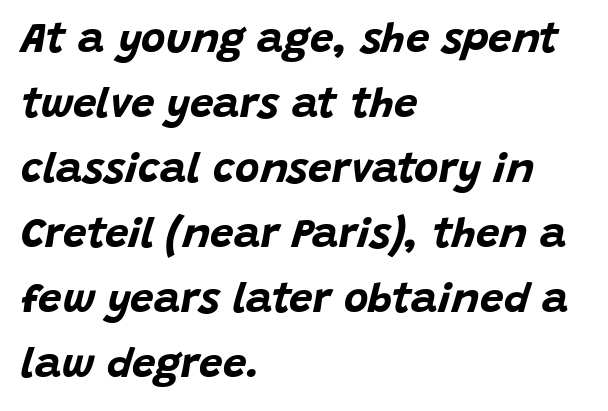
In terms of weight, the rendering is a true, heavy bold. Horizontal alignment here is leftward, the default for most running prose. The words here are not underlined. You could not count columns in this text — the font is proportionally spaced.
